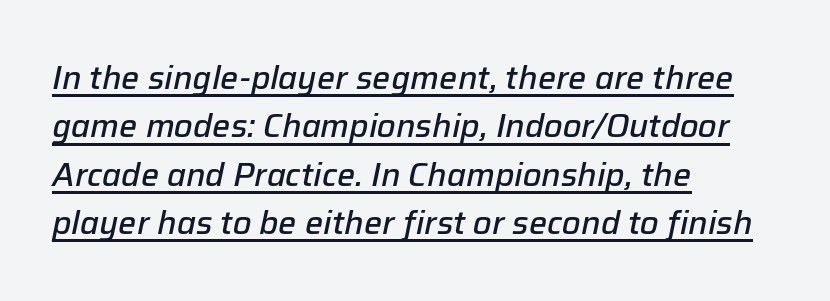
Q: Is the text bold? A: Semi-bold.
Q: Is the text italic (slanted)? A: Yes, it leans right by about 12 degrees.
Q: Is the text underlined? A: Yes.
Q: How is the paragraph aligned? A: Left-aligned.
Q: Is the spacing between letters normal or unusually wide? A: Normal.
Q: Is the spacing between lines tight, normal or loose? A: Normal.
Q: Width (condensed, normal, or wide)? A: Normal.
Q: Stroke contrast? A: Low.
Q: x-height? A: Medium.
Q: Monospaced? A: No.
